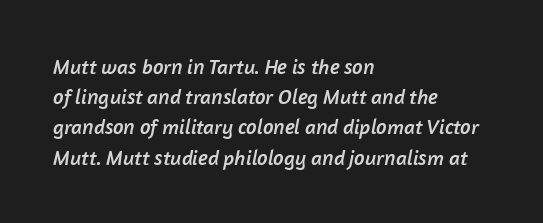
{"underline": "no", "align": "left", "line_spacing": "normal", "line_spacing_ratio": 1.44, "letter_spacing": "normal", "letter_spacing_em": 0.0, "glyph_px": 21}
